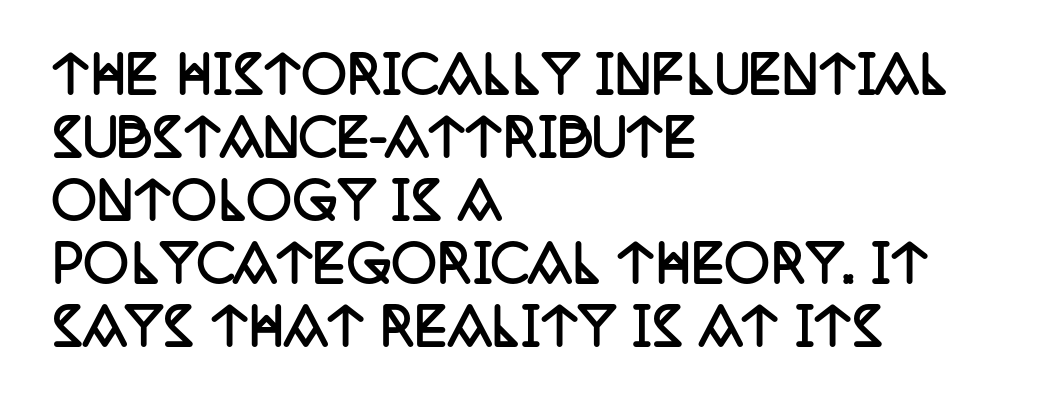
{"serif": "yes", "italic": "no", "bold": "yes", "weight": "semibold", "width": "condensed", "stroke_contrast": "low", "x_height": "large", "monospaced": "no", "underline": "no", "align": "left", "line_spacing": "normal", "line_spacing_ratio": 1.26, "letter_spacing": "normal", "letter_spacing_em": 0.0, "glyph_px": 50}
